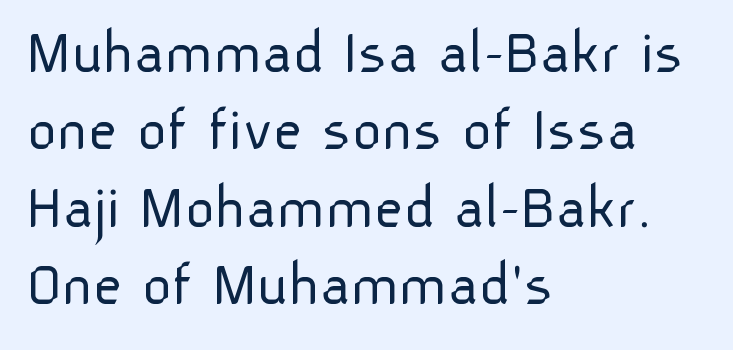
{"serif": "no", "italic": "no", "bold": "no", "weight": "light", "width": "normal", "stroke_contrast": "low", "x_height": "medium", "monospaced": "no", "underline": "no", "align": "left", "line_spacing_ratio": 1.21, "letter_spacing": "normal", "letter_spacing_em": 0.0, "glyph_px": 64}
